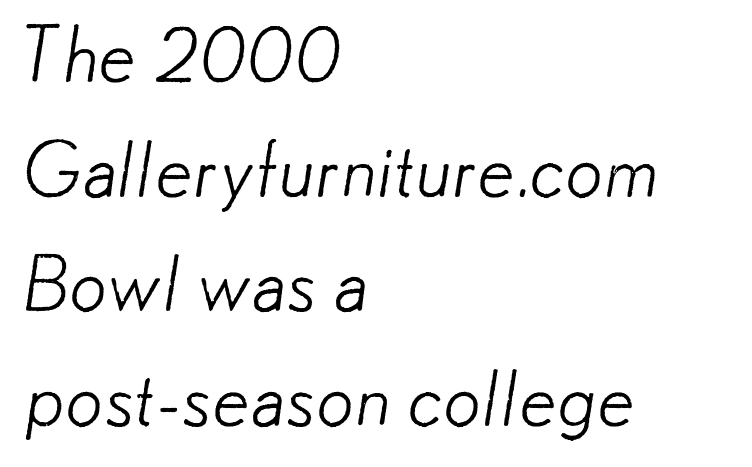
The image shows 75 px light sans-serif type; set left-aligned, normal line spacing (1.53x), normal letter spacing, not underlined; low stroke contrast and a small x-height.
